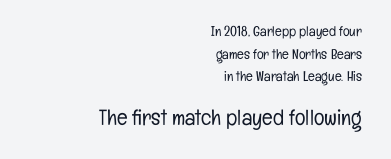
{"italic": "no", "bold": "no", "underline": "no", "align": "right", "line_spacing": "normal", "line_spacing_ratio": 1.61, "letter_spacing": "normal", "letter_spacing_em": 0.0, "larger_block": "second", "size_ratio": 1.57, "glyph_px": 22}
